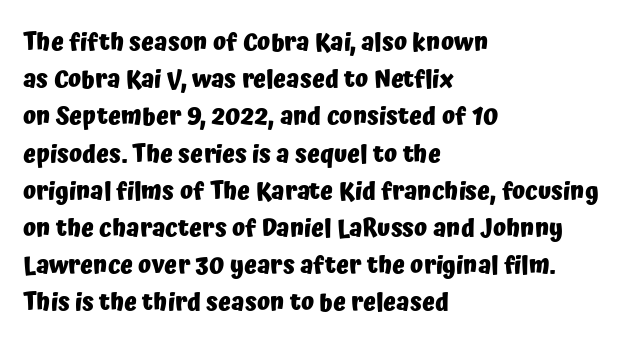
The passage shown has conventional tracking throughout. Underline: absent. The lines in this sample share a left origin and differ only in where they stop. These lines carry a lot of weight — the face is fully bold. Leading: standard. Characters remain perfectly vertical along every line.
